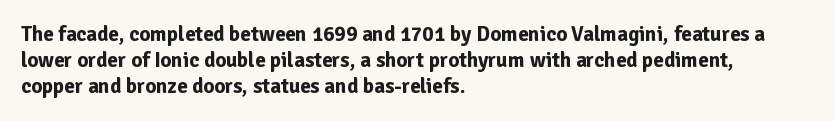
Q: Is the text bold? A: Yes.
Q: Is the text italic (slanted)? A: No, it is upright.
Q: Is the text underlined? A: No.
Q: How is the paragraph aligned? A: Left-aligned.
Q: Is the spacing between letters normal or unusually wide? A: Normal.
